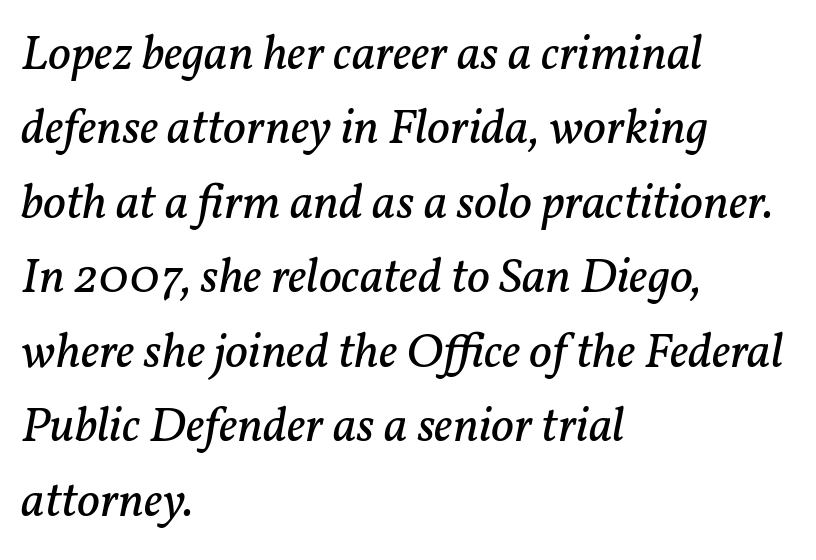
The image shows 50 px regular-weight serif type, italic (leaning right); set left-aligned, normal line spacing (1.49x), normal letter spacing, not underlined; low stroke contrast and a medium x-height.
